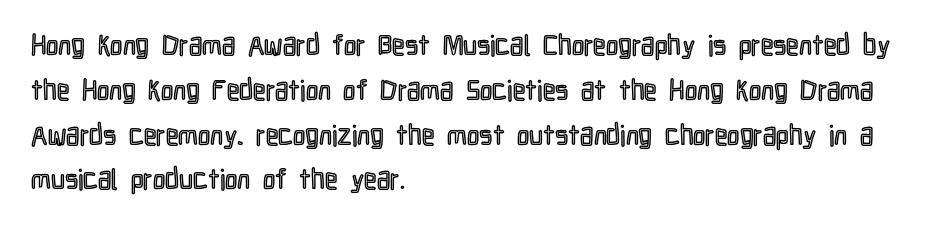
No italicization has been applied; the sample stays upright. The letters advance in unequal steps, a hallmark of proportional type. Caption: multi-line text, flush left, ragged right. Vertically, the passage feels balanced, rows spaced as you'd expect. The horizontal fit of the characters is conventional and even.
